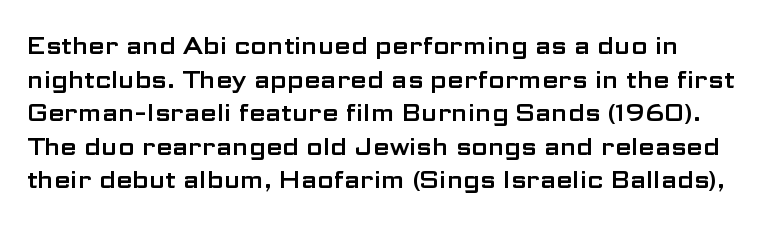
Q: Is the text italic (slanted)? A: No, it is upright.
Q: Is the text underlined? A: No.
Q: Is the spacing between letters normal or unusually wide? A: Normal.
Q: Is the spacing between lines tight, normal or loose? A: Normal.
